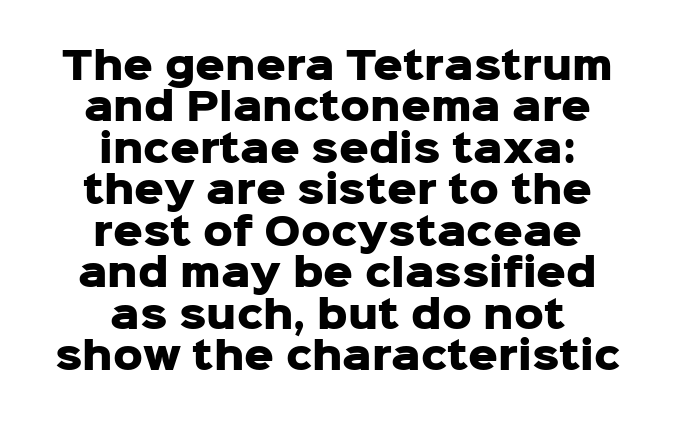
Q: Is the text bold? A: Yes.
Q: Is the text italic (slanted)? A: No, it is upright.
Q: Is the typeface a serif or a sans-serif typeface? A: Sans-serif.
Q: Is the text underlined? A: No.
Q: How is the paragraph aligned? A: Centered.
Q: Is the spacing between letters normal or unusually wide? A: Normal.
Q: Is the spacing between lines tight, normal or loose? A: Tight.
Q: Width (condensed, normal, or wide)? A: Normal.
Q: Stroke contrast? A: Low.
Q: x-height? A: Medium.
Q: Monospaced? A: No.
